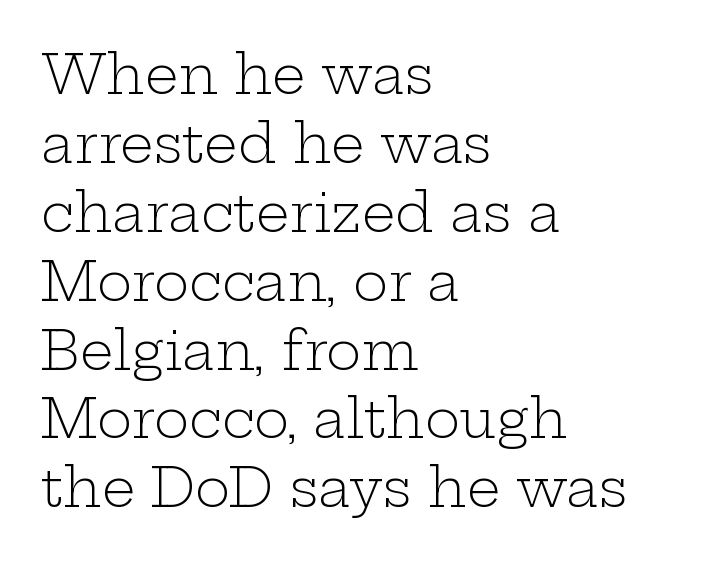
Stems here are at most as thick as an everyday book face. The lines are quadded left. The letters carry serifs — small finishing strokes at the ends of their stems. Do the characters align in a grid? No, the font is proportional.
